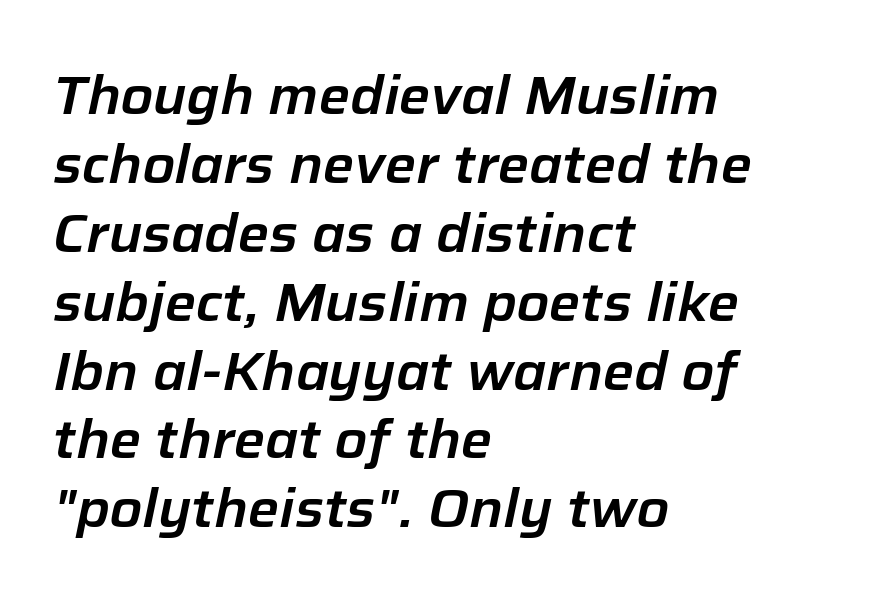
The image shows 53 px text type, italic (leaning right); set left-aligned, normal line spacing (1.3x), normal letter spacing, not underlined; low stroke contrast and a medium x-height.
